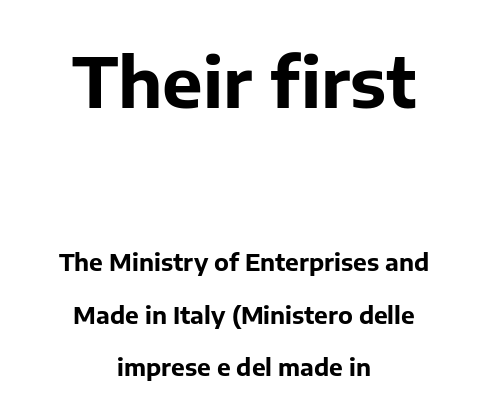
Examine the stroke ends and you'll find no serifs. Designer's note — italics off, roman on. Type without underlining. The passage shown is typed in a proportional face where columns would drift.
